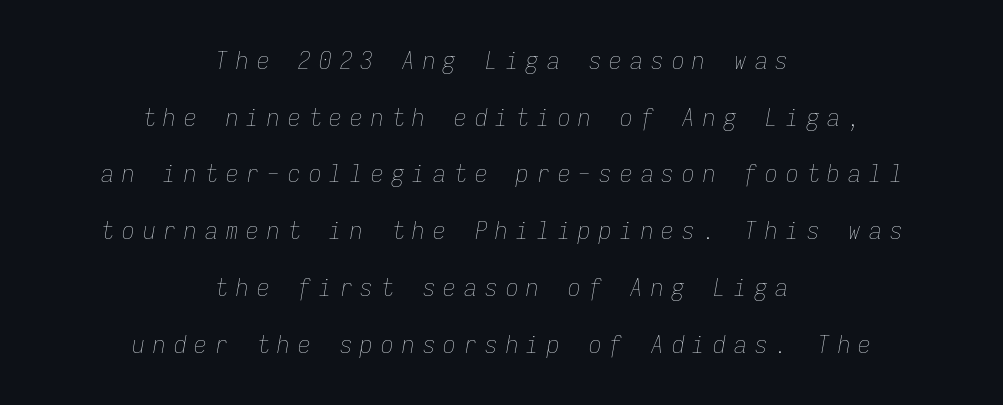
The image shows 25 px text type, italic (leaning right); set centered, loose line spacing (2.27x), unusually wide letter spacing (+0.33 em), not underlined.
